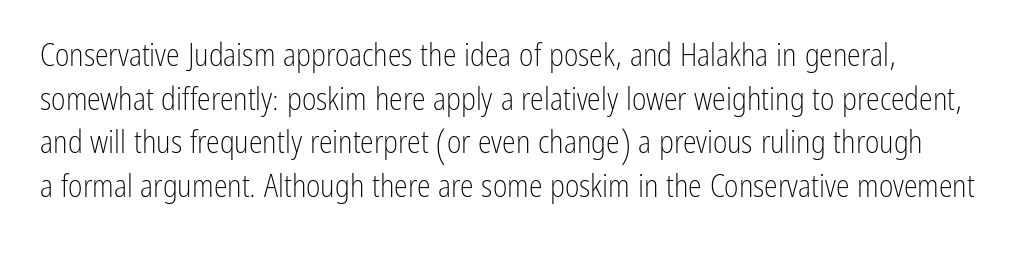
Q: Is the text bold? A: No.
Q: Is the text italic (slanted)? A: No, it is upright.
Q: Is the typeface a serif or a sans-serif typeface? A: Sans-serif.
Q: Is the text underlined? A: No.
Q: How is the paragraph aligned? A: Left-aligned.
Q: Is the spacing between letters normal or unusually wide? A: Normal.
Q: Is the spacing between lines tight, normal or loose? A: Normal.
Q: Width (condensed, normal, or wide)? A: Condensed.
Q: Stroke contrast? A: Low.
Q: x-height? A: Medium.
Q: Monospaced? A: No.
